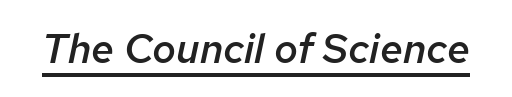
The image shows 41 px semibold type, italic (leaning right); set normal letter spacing, underlined; low stroke contrast and a medium x-height.
